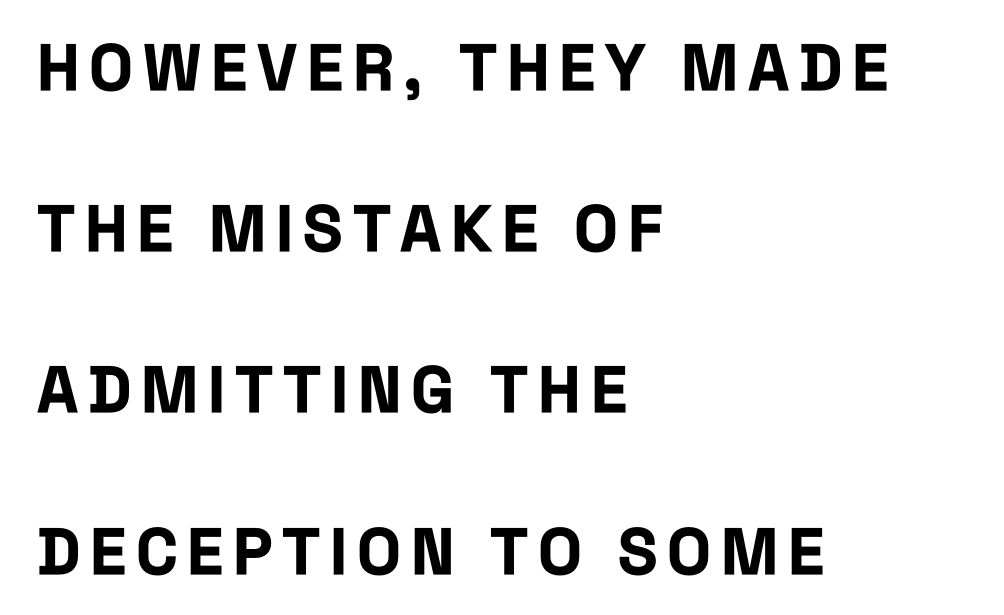
Honestly, the rows look like they've been pulled way apart. Visually the block forms a straight wall on the left and a jagged coastline on the right. These lines are rendered in a variable-pitch font. Rule under the text: the space is simply empty. The letters are bold, with thick, heavy strokes.
